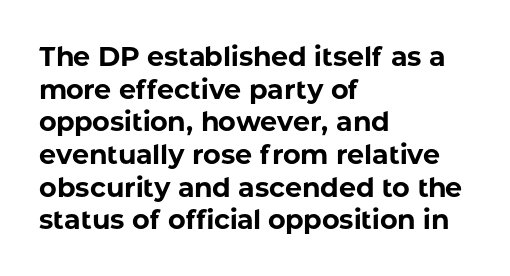
Q: Is the text bold? A: Yes.
Q: Is the text italic (slanted)? A: No, it is upright.
Q: Is the text underlined? A: No.
Q: How is the paragraph aligned? A: Left-aligned.
Q: Is the spacing between letters normal or unusually wide? A: Normal.
